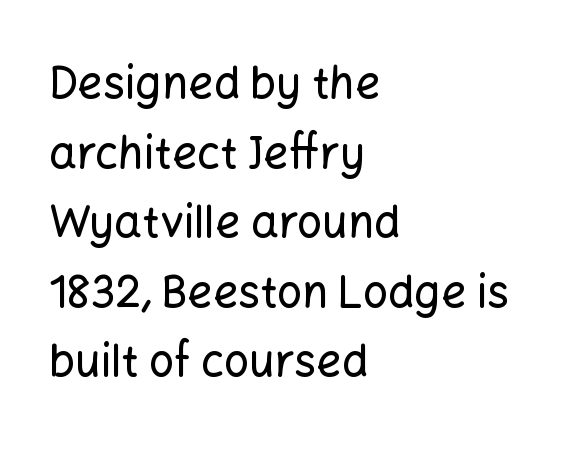
Q: Is the text italic (slanted)? A: No, it is upright.
Q: Is the typeface a serif or a sans-serif typeface? A: Sans-serif.
Q: Is the text underlined? A: No.
Q: How is the paragraph aligned? A: Left-aligned.
Q: Is the spacing between letters normal or unusually wide? A: Normal.
Q: Is the spacing between lines tight, normal or loose? A: Normal.
Q: Width (condensed, normal, or wide)? A: Normal.
Q: Stroke contrast? A: Low.
Q: x-height? A: Medium.
Q: Monospaced? A: No.
